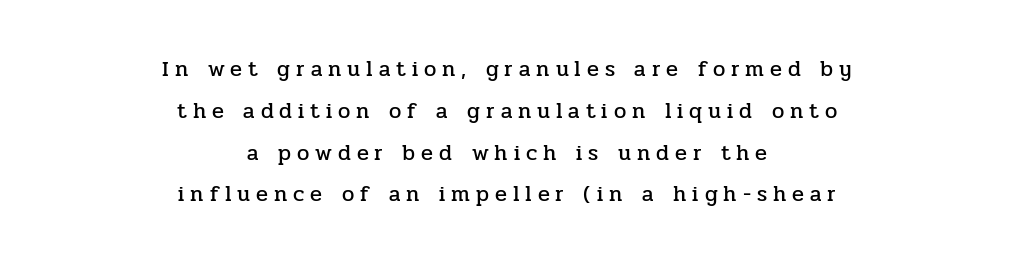
The line texture is sparse and dotted thanks to wide tracking. Honestly, there is no underline to notice here at all. The rag falls on both sides of this text block equally. Each new line begins a long way beneath the previous one. Designer's note — italics off, roman on.
